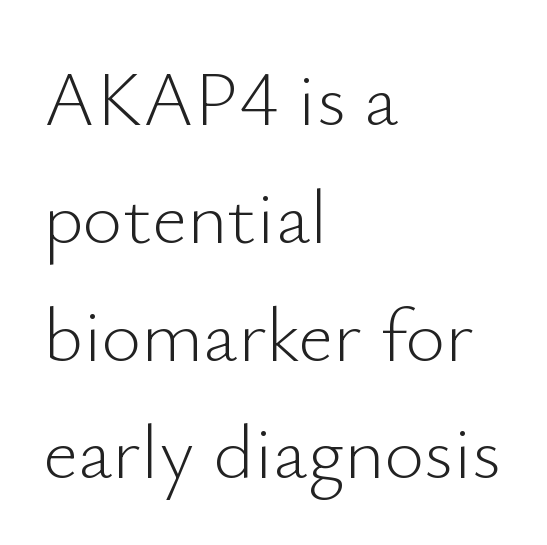
The passage shown has conventional tracking throughout. The characters are drawn with everyday or finer stroke widths. This rendering features lettering with no underline. The passage shown stacks its lines at a standard gap. The axis of the letterforms is exactly vertical.
